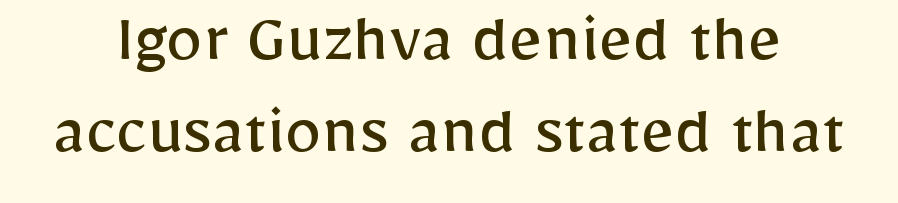
The gap between lines stays unmarked. Vertical strokes here are truly vertical. Is the letter spacing exaggerated? No — it looks like the ordinary default. Nothing sits at the stroke ends, so this counts as sans-serif.
